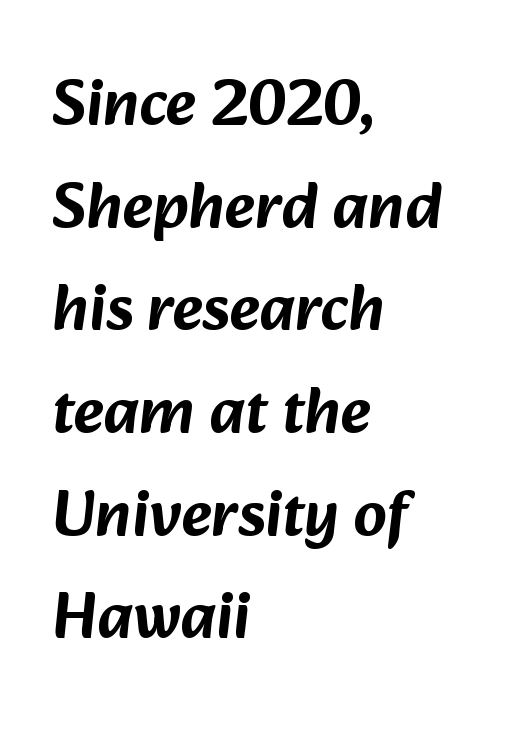
Q: Is the typeface a serif or a sans-serif typeface? A: Sans-serif.
Q: Is the text underlined? A: No.
Q: How is the paragraph aligned? A: Left-aligned.
Q: Is the spacing between letters normal or unusually wide? A: Normal.
Q: Is the spacing between lines tight, normal or loose? A: Normal.
Q: Width (condensed, normal, or wide)? A: Normal.
Q: Stroke contrast? A: Low.
Q: x-height? A: Medium.
Q: Monospaced? A: No.
